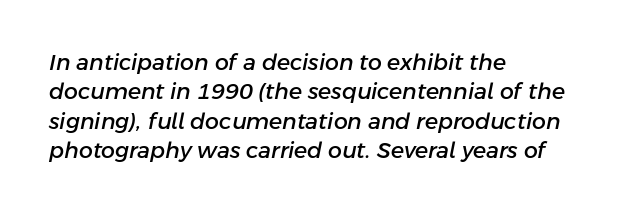
{"italic": "yes", "lean": "right", "slant_degrees": 11, "underline": "no", "align": "left", "line_spacing": "normal", "line_spacing_ratio": 1.33, "letter_spacing": "normal", "letter_spacing_em": 0.0, "glyph_px": 22}
